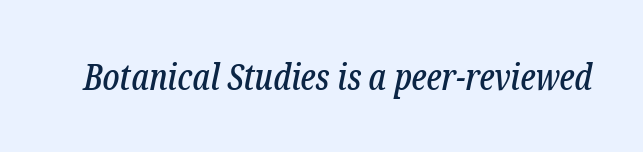
The image shows 36 px condensed serif type, italic (leaning right); set normal letter spacing, not underlined; low stroke contrast and a medium x-height.
